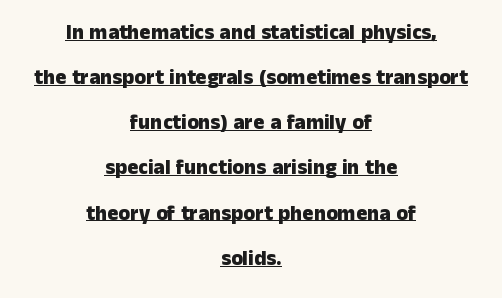
{"italic": "no", "bold": "yes", "underline": "yes", "align": "center", "line_spacing": "loose", "line_spacing_ratio": 2.15, "letter_spacing": "normal", "letter_spacing_em": 0.0, "glyph_px": 21}
